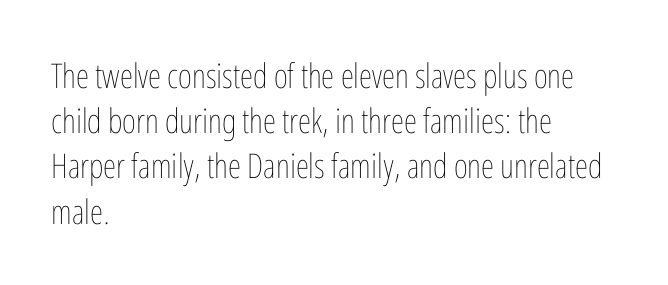
Q: Is the text bold? A: No.
Q: Is the text italic (slanted)? A: No, it is upright.
Q: Is the text underlined? A: No.
Q: How is the paragraph aligned? A: Left-aligned.
Q: Is the spacing between letters normal or unusually wide? A: Normal.
Q: Is the spacing between lines tight, normal or loose? A: Normal.
Q: Width (condensed, normal, or wide)? A: Condensed.
Q: Stroke contrast? A: Low.
Q: x-height? A: Medium.
Q: Monospaced? A: No.
